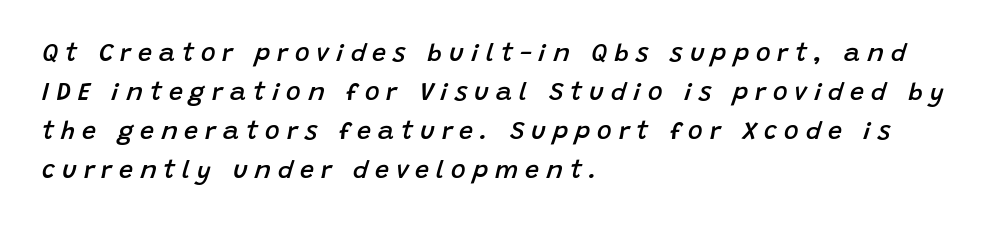
Summary of weight: moderately heavy, a semibold. Observe the lean: these are italic letterforms. Descenders are the only things crossing below the line. Alignment: flush left.
